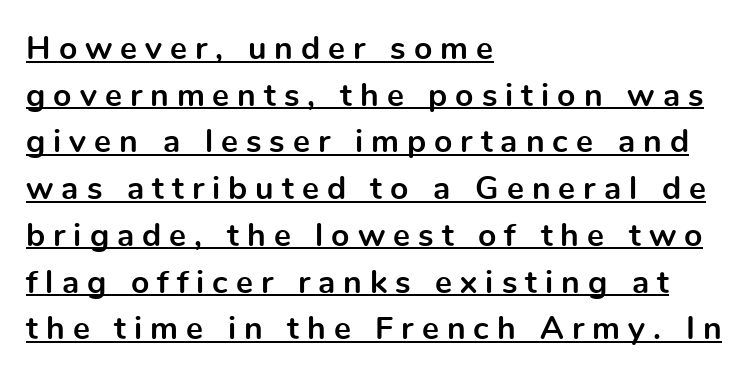
The axis of the letterforms is exactly vertical. Looks like someone drew a line under every word here. You can tell from the bare stems that sans-serif type was used. All the whitespace from short lines collects on the right.
